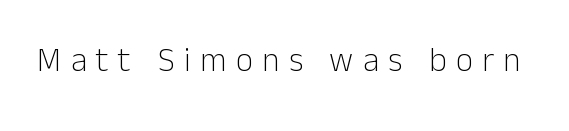
Q: Is the text bold? A: No.
Q: Is the text italic (slanted)? A: No, it is upright.
Q: Is the typeface a serif or a sans-serif typeface? A: Sans-serif.
Q: Is the text underlined? A: No.
Q: Is the spacing between letters normal or unusually wide? A: Unusually wide.
Q: Width (condensed, normal, or wide)? A: Normal.
Q: Stroke contrast? A: Low.
Q: x-height? A: Medium.
Q: Monospaced? A: No.
